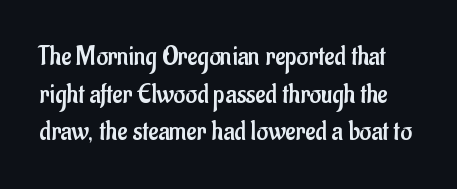
The image shows 28 px regular-weight, condensed sans-serif type, upright; set normal line spacing (1.34x), normal letter spacing, not underlined; low stroke contrast and a small x-height.
